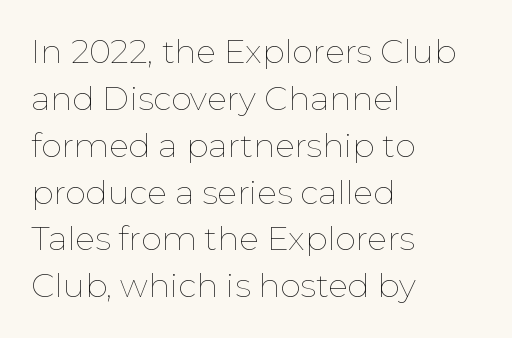
{"italic": "no", "bold": "no", "weight": "thin", "width": "normal", "stroke_contrast": "low", "x_height": "medium", "monospaced": "no", "underline": "no", "align": "left", "line_spacing": "normal", "line_spacing_ratio": 1.42, "letter_spacing": "normal", "letter_spacing_em": 0.0, "glyph_px": 33}
